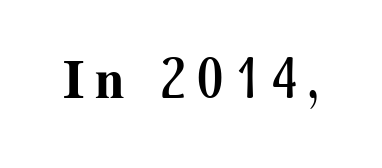
The rendering shows small feet on the letterforms — a serif design. As a designer I'd log this as weight 700, bold. Underlining? Definitely not there. Vertical strokes here are truly vertical. Here the designer chose a conventional face with non-uniform glyph widths.
